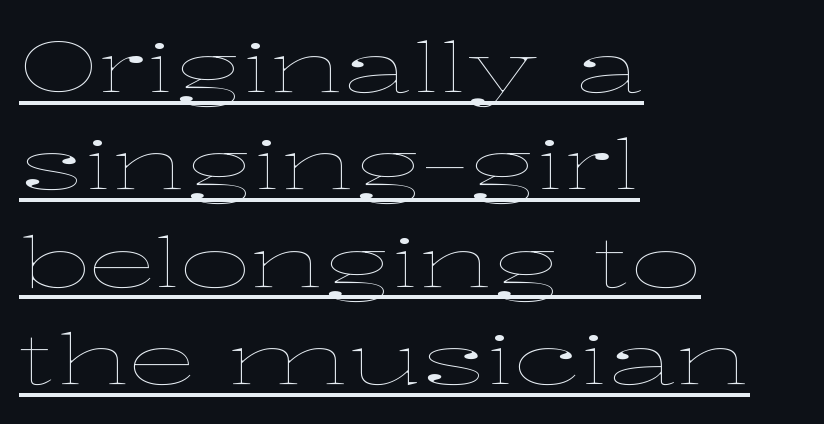
{"italic": "no", "bold": "no", "weight": "thin", "width": "wide", "stroke_contrast": "low", "x_height": "medium", "monospaced": "no", "underline": "yes", "align": "left", "line_spacing": "normal", "line_spacing_ratio": 1.41, "letter_spacing": "normal", "letter_spacing_em": 0.0, "glyph_px": 69}
